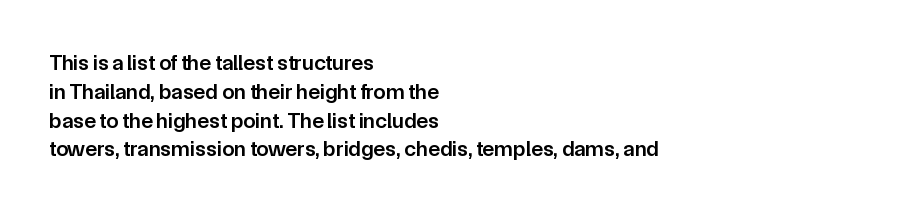
Q: Is the text bold? A: Semi-bold.
Q: Is the text italic (slanted)? A: No, it is upright.
Q: Is the text underlined? A: No.
Q: How is the paragraph aligned? A: Left-aligned.
Q: Is the spacing between letters normal or unusually wide? A: Normal.
Q: Is the spacing between lines tight, normal or loose? A: Normal.
